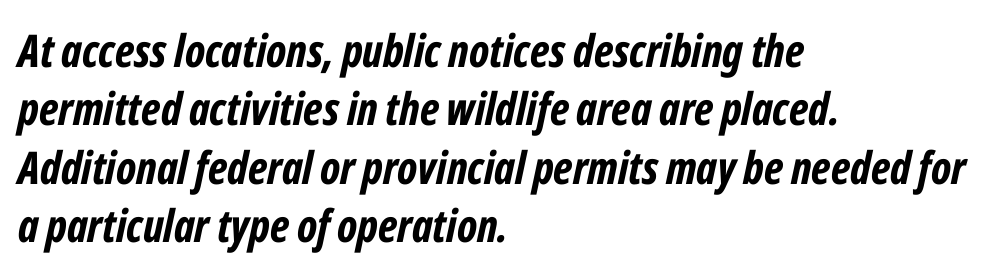
{"italic": "yes", "lean": "right", "slant_degrees": 12, "bold": "yes", "weight": "bold", "width": "condensed", "stroke_contrast": "low", "x_height": "medium", "monospaced": "no", "underline": "no", "align": "left", "line_spacing": "normal", "line_spacing_ratio": 1.3, "letter_spacing": "normal", "letter_spacing_em": 0.0, "glyph_px": 45}
